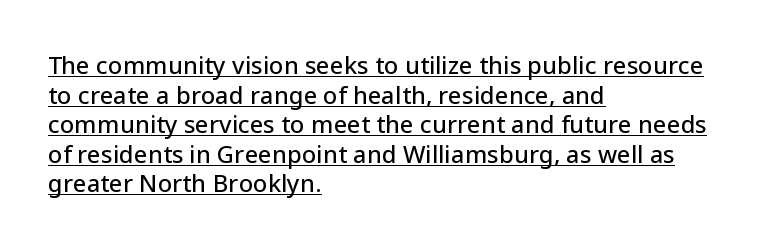
The image shows 24 px text type, upright; set left-aligned, line spacing 1.23x, normal letter spacing, underlined.
